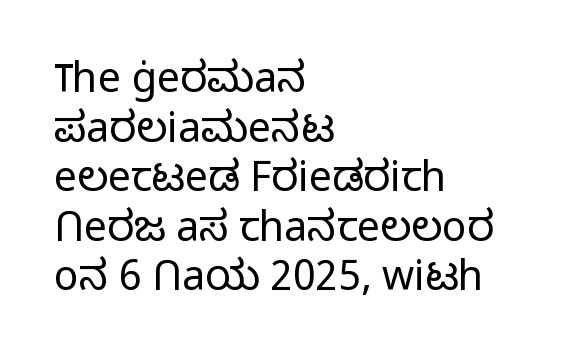
Q: Is the text bold? A: No.
Q: Is the text italic (slanted)? A: No, it is upright.
Q: Is the typeface a serif or a sans-serif typeface? A: Sans-serif.
Q: Is the text underlined? A: No.
Q: How is the paragraph aligned? A: Left-aligned.
Q: Is the spacing between letters normal or unusually wide? A: Normal.
Q: Width (condensed, normal, or wide)? A: Normal.
Q: Stroke contrast? A: Low.
Q: x-height? A: Medium.
Q: Monospaced? A: No.
